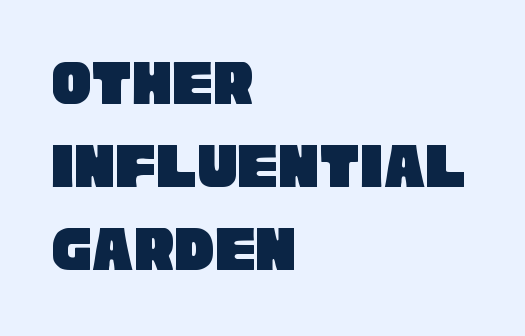
The image shows 66 px condensed sans-serif type; set left-aligned, normal line spacing (1.26x), normal letter spacing, not underlined; low stroke contrast and a large x-height.
